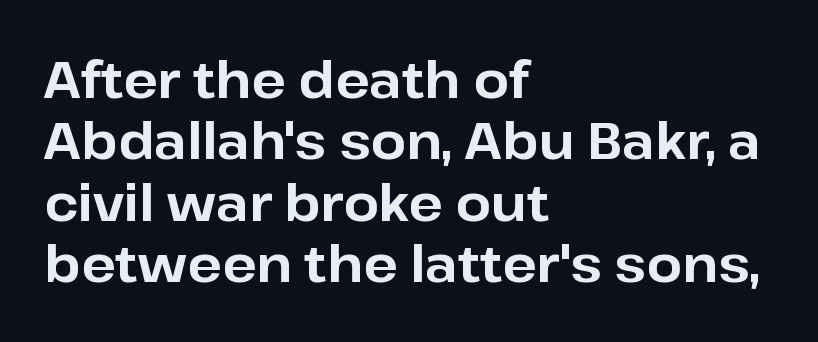
The image shows 50 px bold sans-serif type, upright; set left-aligned, line spacing 1.23x, normal letter spacing, not underlined; low stroke contrast and a medium x-height.
